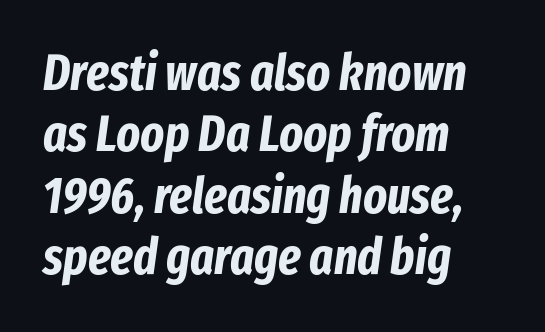
The image shows 50 px bold, condensed type, italic (leaning right); set left-aligned, line spacing 1.23x, normal letter spacing, not underlined; low stroke contrast and a medium x-height.
